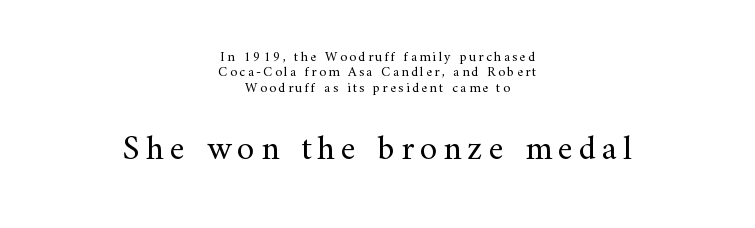
Q: Is the text bold? A: No.
Q: Is the text italic (slanted)? A: No, it is upright.
Q: Is the typeface a serif or a sans-serif typeface? A: Serif.
Q: Is the text underlined? A: No.
Q: How is the paragraph aligned? A: Centered.
Q: Is the spacing between lines tight, normal or loose? A: Tight.
Q: Which block of text is set in a larger size, the first (top) or the second (bottom)? A: The second (bottom) one.
Q: Width (condensed, normal, or wide)? A: Normal.
Q: Stroke contrast? A: Medium.
Q: x-height? A: Small.
Q: Monospaced? A: No.
